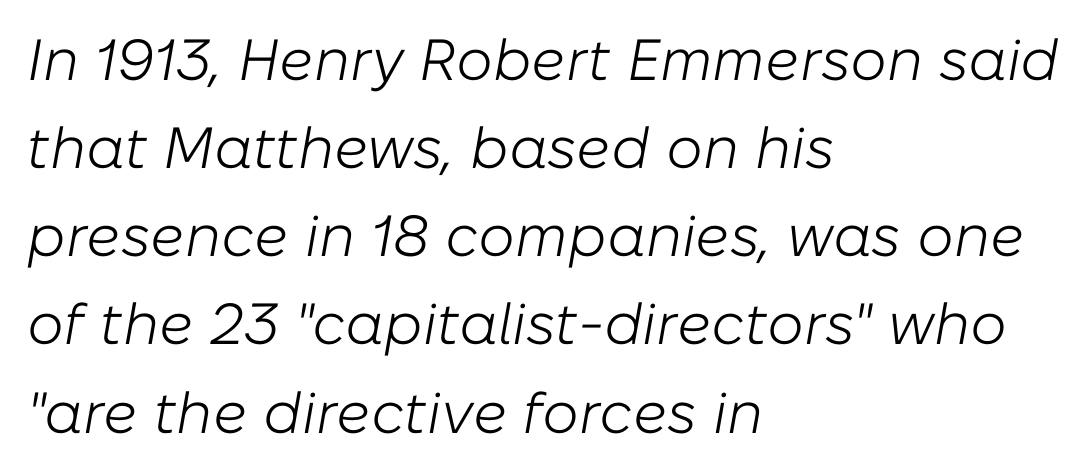
Q: Is the text bold? A: No.
Q: Is the text italic (slanted)? A: Yes, it leans right by about 10 degrees.
Q: Is the text underlined? A: No.
Q: How is the paragraph aligned? A: Left-aligned.
Q: Is the spacing between letters normal or unusually wide? A: Normal.
Q: Is the spacing between lines tight, normal or loose? A: Normal.
Q: Width (condensed, normal, or wide)? A: Normal.
Q: Stroke contrast? A: Low.
Q: x-height? A: Medium.
Q: Monospaced? A: No.
